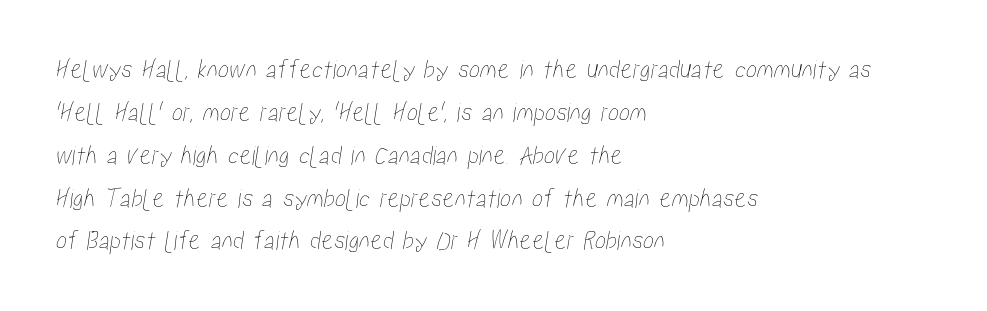
The words here are not underlined. The lines are quadded left. Is there much room between lines? A standard amount, neither cramped nor airy. Think of a printed novel: that variable character pitch is what you see here. Glyph-to-glyph distance matches everyday printed text.
